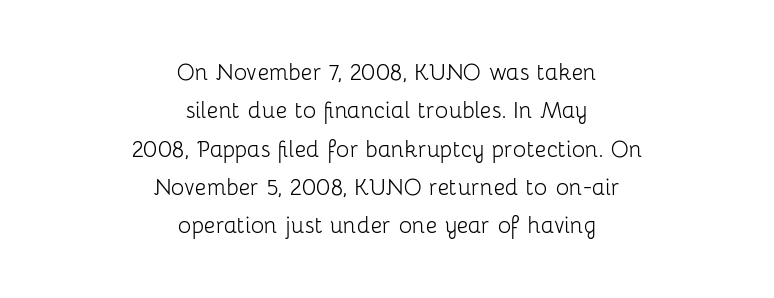
{"serif": "no", "italic": "no", "bold": "no", "weight": "light", "width": "normal", "stroke_contrast": "low", "x_height": "medium", "monospaced": "no", "underline": "no", "align": "center", "line_spacing": "normal", "line_spacing_ratio": 1.37, "letter_spacing": "normal", "letter_spacing_em": 0.0, "glyph_px": 28}
